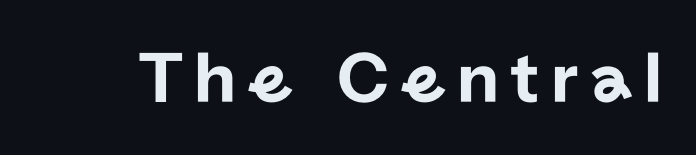
The image shows 74 px sans-serif type, upright; set not underlined; low stroke contrast and a medium x-height.
